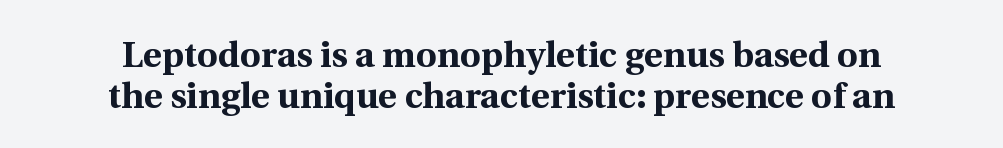
The image shows 36 px bold serif type, upright; set centered, tight line spacing (1.13x), normal letter spacing, not underlined; a medium x-height.
